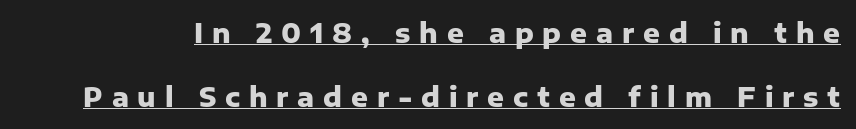
Q: Is the text bold? A: Yes.
Q: Is the text italic (slanted)? A: No, it is upright.
Q: Is the text underlined? A: Yes.
Q: Is the spacing between letters normal or unusually wide? A: Unusually wide.
Q: Is the spacing between lines tight, normal or loose? A: Loose.
